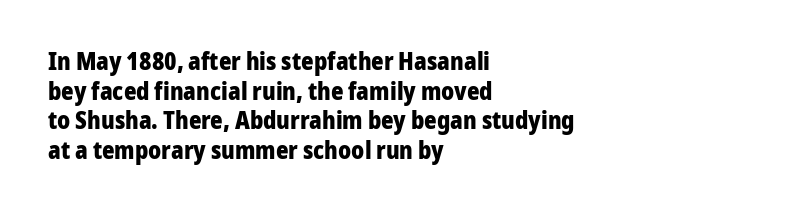
Q: Is the text bold? A: Yes.
Q: Is the text italic (slanted)? A: No, it is upright.
Q: Is the text underlined? A: No.
Q: How is the paragraph aligned? A: Left-aligned.
Q: Is the spacing between letters normal or unusually wide? A: Normal.
